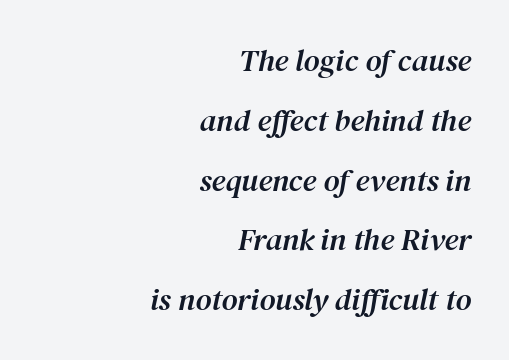
Q: Is the text italic (slanted)? A: Yes, it leans right by about 12 degrees.
Q: Is the typeface a serif or a sans-serif typeface? A: Serif.
Q: Is the text underlined? A: No.
Q: How is the paragraph aligned? A: Right-aligned.
Q: Is the spacing between letters normal or unusually wide? A: Normal.
Q: Is the spacing between lines tight, normal or loose? A: Loose.
Q: Width (condensed, normal, or wide)? A: Normal.
Q: Stroke contrast? A: Medium.
Q: x-height? A: Medium.
Q: Monospaced? A: No.
